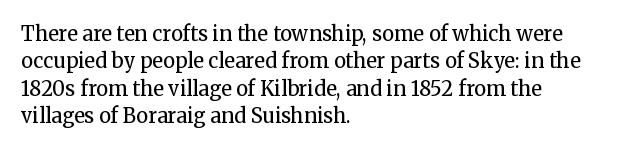
Caption: standard tracking, unaltered. Alignment: flush left. Line spacing here is normal. Weight: not bold — regular or lighter.
